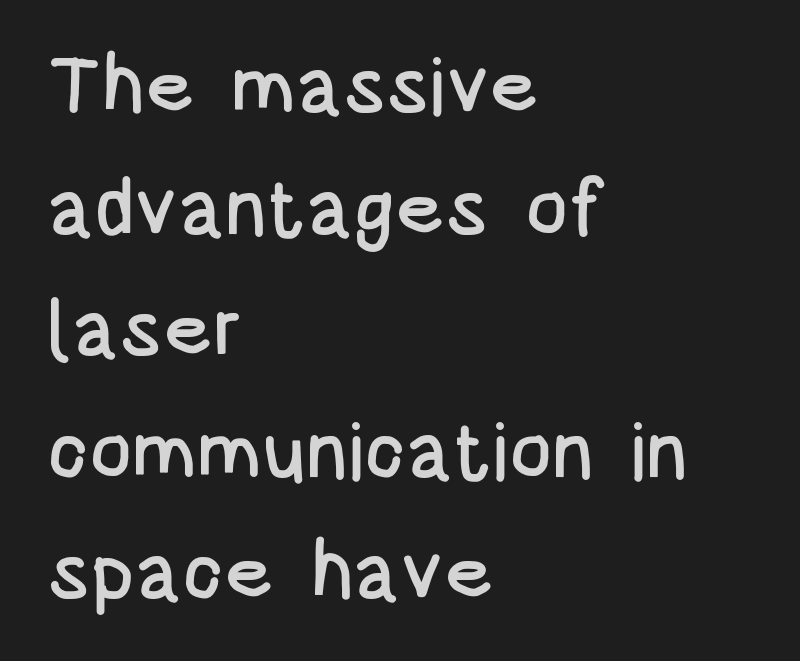
You could not count columns in this text — the font is proportionally spaced. Letterform terminals end flat and unadorned throughout the passage. Style check: upright. Interline gaps are of average width in this sample. The space beneath each line is pristine and unruled. Default kerning and tracking; the words read as compact shapes.
